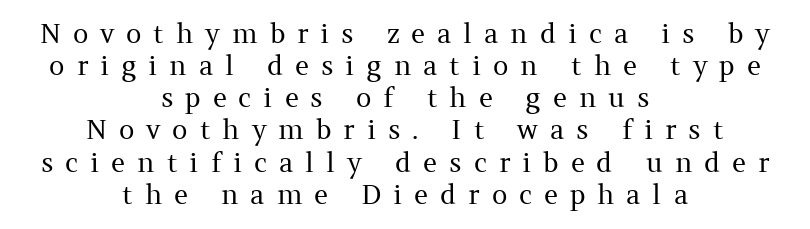
{"italic": "no", "bold": "no", "underline": "no", "align": "center", "line_spacing_ratio": 1.19, "letter_spacing": "wide", "letter_spacing_em": 0.44, "glyph_px": 27}
